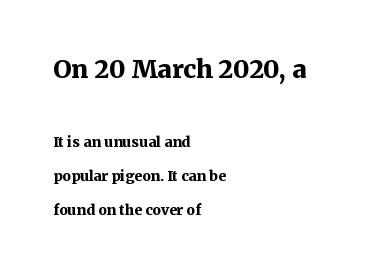
The image shows 25 px bold type, upright; set left-aligned, loose line spacing (2.42x), normal letter spacing, not underlined; the first (top) block is 1.79x larger.
